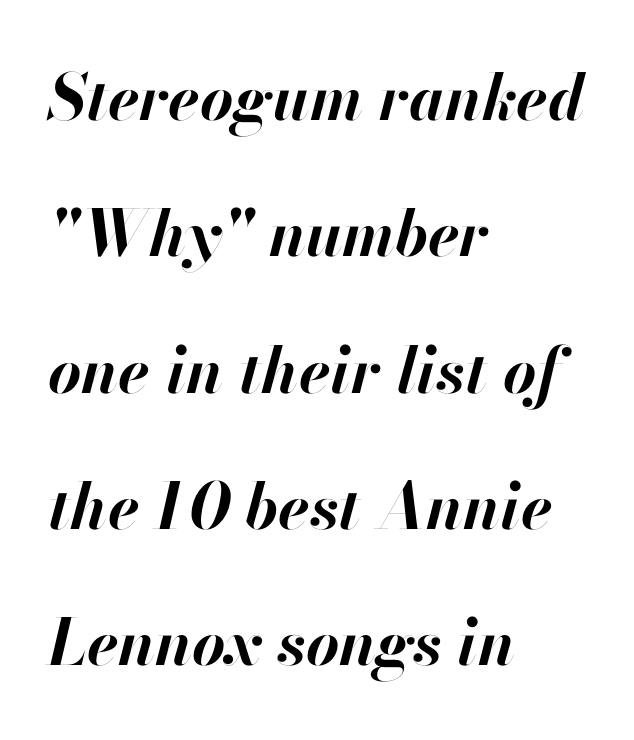
Decoration check: the copy has no underline. The rendering uses natural spacing where letterforms have individual widths. There is no visible air inserted between adjacent glyphs. Heavy-handed strokes throughout: this text is bold. The font's italic variant was chosen for this text.
